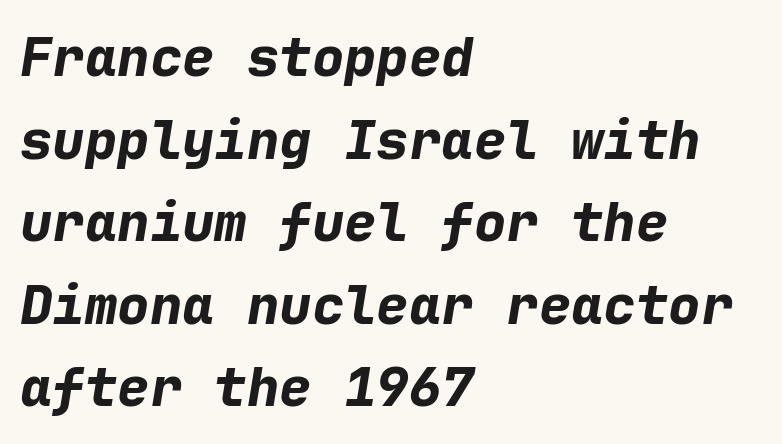
The image shows 54 px bold type, italic (leaning right), monospaced; set left-aligned, normal line spacing (1.53x), normal letter spacing, not underlined; low stroke contrast and a medium x-height.
